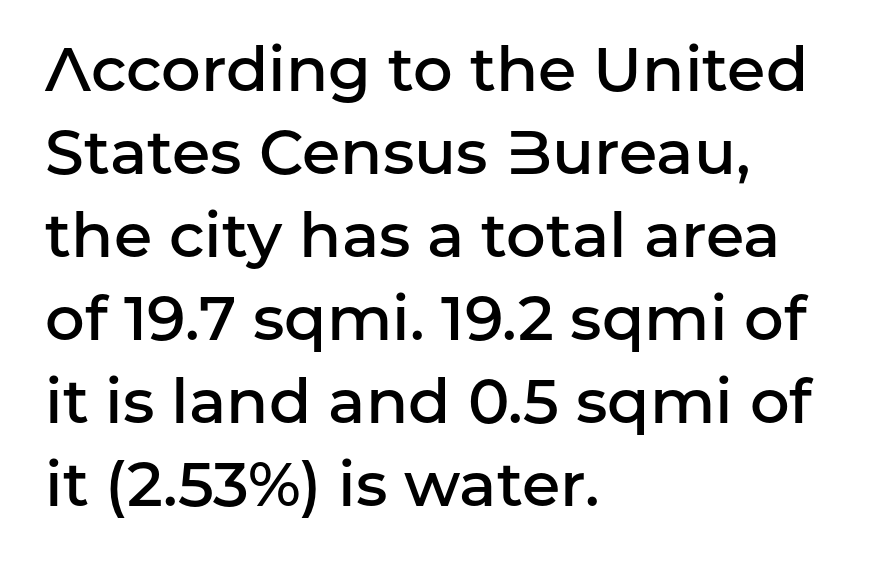
Q: Is the text bold? A: Semi-bold.
Q: Is the text italic (slanted)? A: No, it is upright.
Q: Is the typeface a serif or a sans-serif typeface? A: Sans-serif.
Q: Is the text underlined? A: No.
Q: How is the paragraph aligned? A: Left-aligned.
Q: Is the spacing between letters normal or unusually wide? A: Normal.
Q: Is the spacing between lines tight, normal or loose? A: Normal.
Q: Width (condensed, normal, or wide)? A: Normal.
Q: Stroke contrast? A: Low.
Q: x-height? A: Medium.
Q: Monospaced? A: No.
